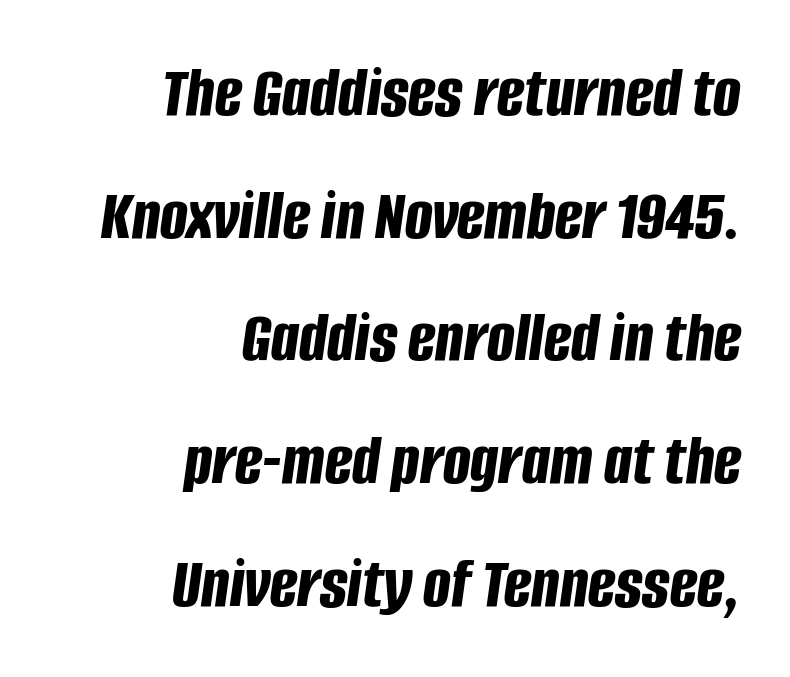
The image shows 73 px bold, condensed type, italic (leaning right); set right-aligned, normal line spacing (1.68x), normal letter spacing, not underlined; low stroke contrast and a large x-height.
